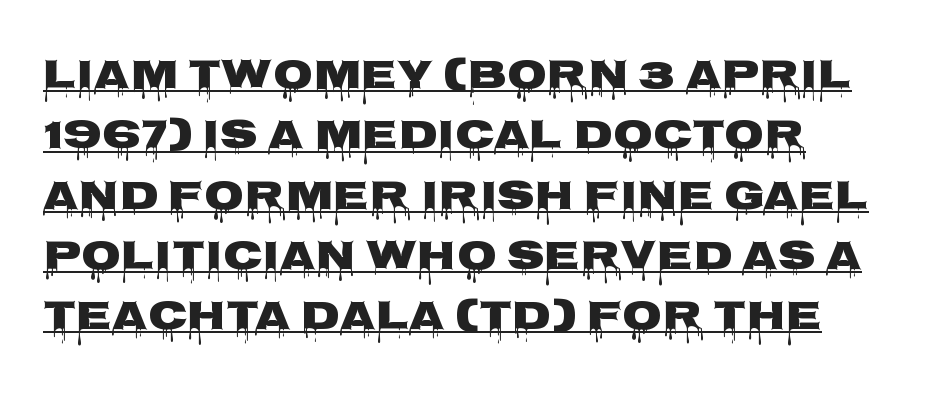
The lines sit at an ordinary, default distance from one another. In terms of letterform style, serifs are entirely absent. A baseline rule has been typeset under these characters. A classic flush-left, rag-right setting is used for this passage. Nope, not italic — everything's standing straight.
